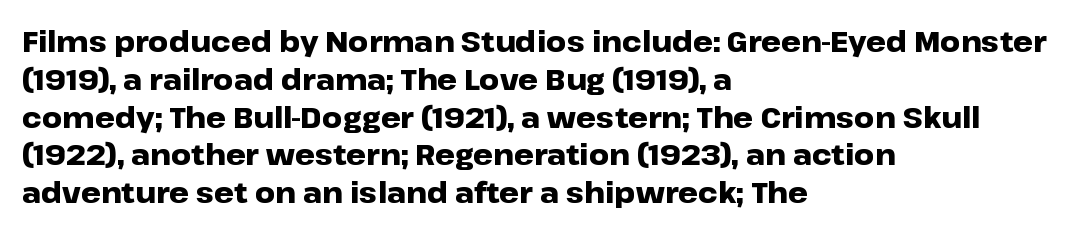
{"serif": "no", "italic": "no", "bold": "yes", "weight": "heavy", "width": "wide", "stroke_contrast": "low", "x_height": "medium", "monospaced": "no", "underline": "no", "align": "left", "line_spacing": "normal", "line_spacing_ratio": 1.35, "letter_spacing": "normal", "letter_spacing_em": 0.0, "glyph_px": 28}
